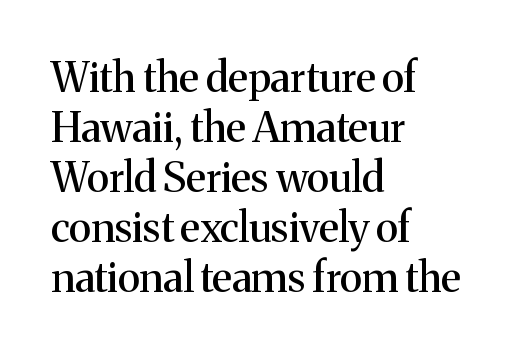
{"serif": "yes", "italic": "no", "width": "normal", "stroke_contrast": "medium", "x_height": "medium", "monospaced": "no", "underline": "no", "align": "left", "line_spacing_ratio": 1.22, "letter_spacing": "normal", "letter_spacing_em": 0.0, "glyph_px": 41}
